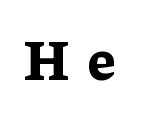
{"serif": "yes", "italic": "no", "bold": "yes", "weight": "bold", "width": "normal", "stroke_contrast": "low", "x_height": "medium", "monospaced": "no", "underline": "no", "letter_spacing": "wide", "letter_spacing_em": 0.33, "glyph_px": 55}
